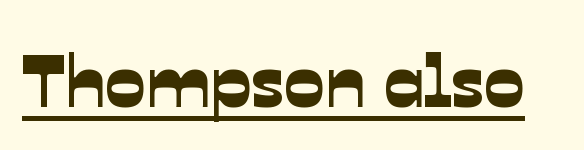
The image shows 75 px sans-serif type; set normal letter spacing, underlined; low stroke contrast and a medium x-height.
